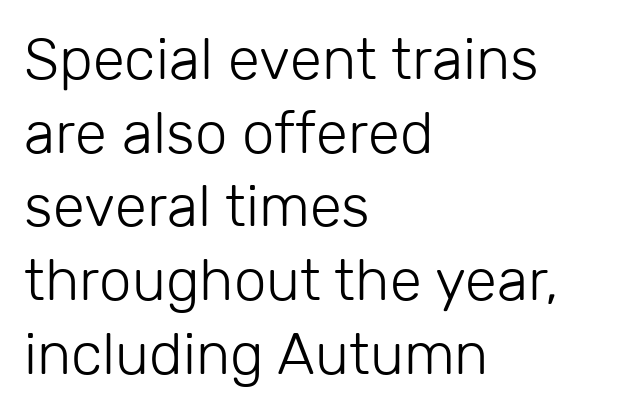
Q: Is the text bold? A: No.
Q: Is the text italic (slanted)? A: No, it is upright.
Q: Is the typeface a serif or a sans-serif typeface? A: Sans-serif.
Q: Is the text underlined? A: No.
Q: How is the paragraph aligned? A: Left-aligned.
Q: Is the spacing between letters normal or unusually wide? A: Normal.
Q: Is the spacing between lines tight, normal or loose? A: Normal.
Q: Width (condensed, normal, or wide)? A: Normal.
Q: Stroke contrast? A: Low.
Q: x-height? A: Medium.
Q: Monospaced? A: No.
